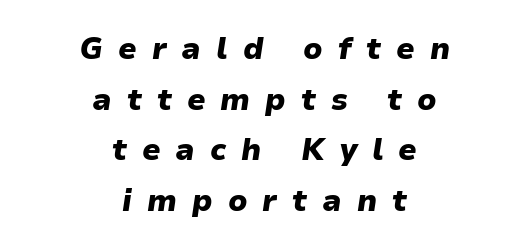
{"italic": "yes", "lean": "right", "slant_degrees": 9, "bold": "yes", "weight": "heavy", "width": "normal", "stroke_contrast": "low", "x_height": "medium", "monospaced": "no", "underline": "no", "align": "center", "line_spacing": "normal", "line_spacing_ratio": 1.69, "letter_spacing": "wide", "letter_spacing_em": 0.5, "glyph_px": 30}
